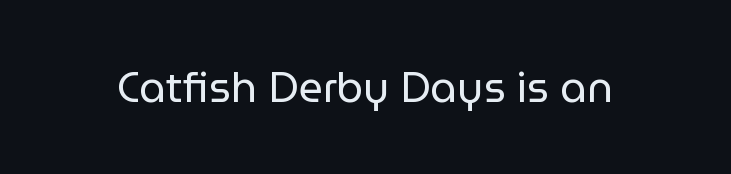
The image shows 42 px regular-weight sans-serif type, upright; set normal letter spacing, not underlined; low stroke contrast and a medium x-height.
